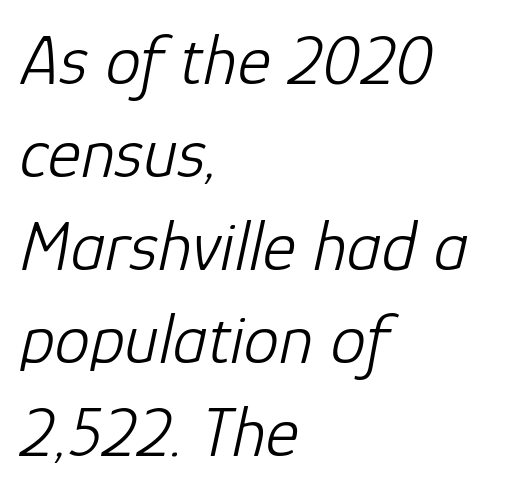
The image shows 71 px light type, italic (leaning right); set left-aligned, normal line spacing (1.31x), normal letter spacing, not underlined; low stroke contrast and a medium x-height.
